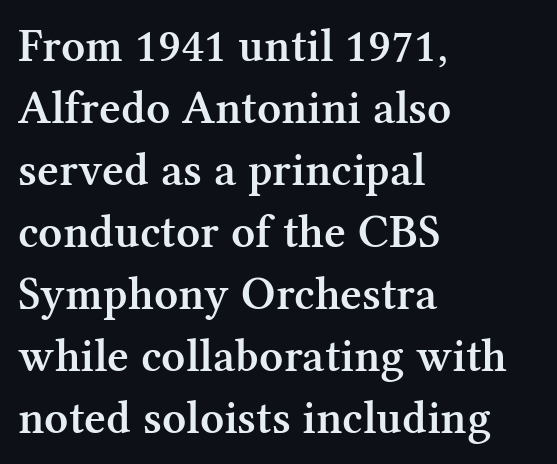
In terms of weight, the rendering is demibold, just under bold. Rows of type keep a routine distance in the vertical direction. The typography opts for an upright posture over an oblique one. Proportional: the letters do not fall into vertical columns.
